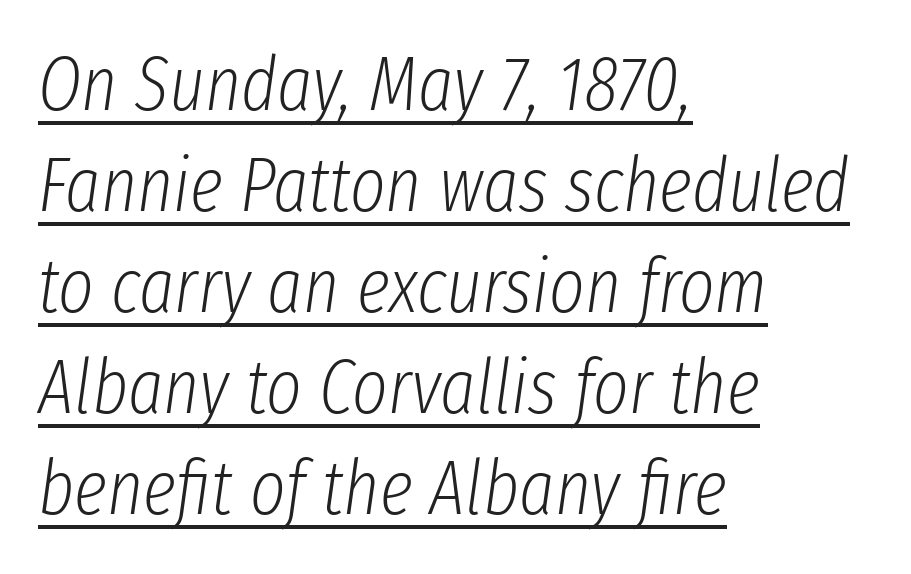
A typesetter would call this proportional, since set widths differ per character. The rendering anchors every line to the left-hand side. The face used here is rendered with its standard letterfit. The typeface has the unassuming heft of standard copy or less. Honestly, the row spacing looks completely unremarkable. Tall strokes in this sample are angled rather than plumb.
